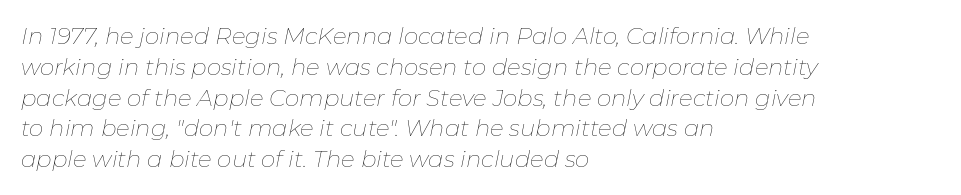
{"italic": "yes", "lean": "right", "slant_degrees": 11, "bold": "no", "underline": "no", "align": "left", "line_spacing": "normal", "line_spacing_ratio": 1.34, "letter_spacing": "normal", "letter_spacing_em": 0.0, "glyph_px": 23}
